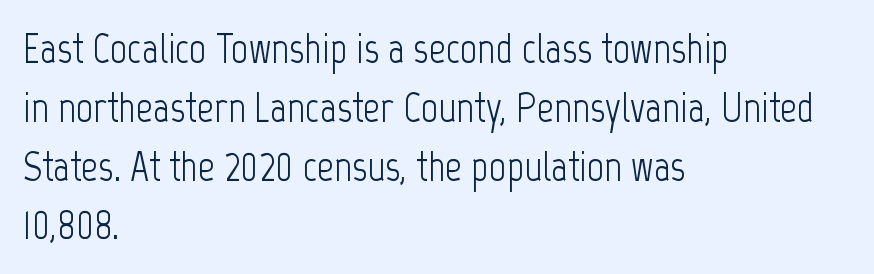
Q: Is the text bold? A: No.
Q: Is the text italic (slanted)? A: No, it is upright.
Q: Is the typeface a serif or a sans-serif typeface? A: Sans-serif.
Q: Is the text underlined? A: No.
Q: How is the paragraph aligned? A: Left-aligned.
Q: Is the spacing between letters normal or unusually wide? A: Normal.
Q: Is the spacing between lines tight, normal or loose? A: Normal.
Q: Width (condensed, normal, or wide)? A: Condensed.
Q: Stroke contrast? A: Low.
Q: x-height? A: Medium.
Q: Monospaced? A: No.
